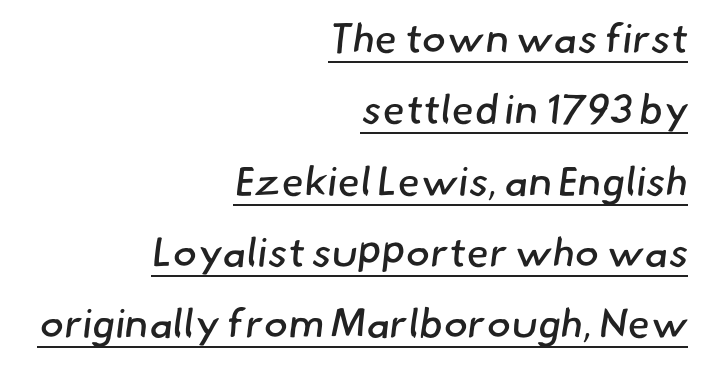
Q: Is the text bold? A: No.
Q: Is the typeface a serif or a sans-serif typeface? A: Sans-serif.
Q: Is the text underlined? A: Yes.
Q: How is the paragraph aligned? A: Right-aligned.
Q: Is the spacing between letters normal or unusually wide? A: Normal.
Q: Width (condensed, normal, or wide)? A: Normal.
Q: Stroke contrast? A: Low.
Q: x-height? A: Small.
Q: Monospaced? A: No.
